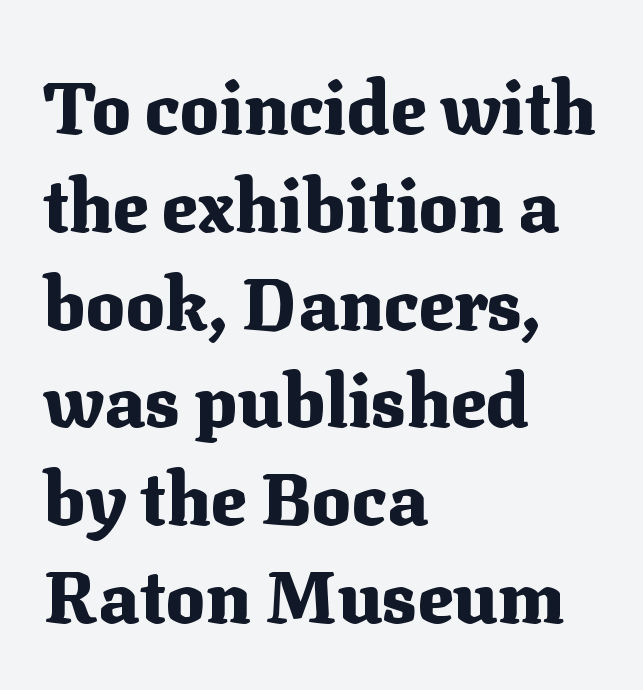
Here the glyphs are tracked normally, forming tight word shapes. Bare-footed words on every line. The face used here is seriffed, in the tradition of book romans. The text block is weighted toward the left margin, trailing off unevenly rightward. Strokes here are thick enough to call this a true bold.
